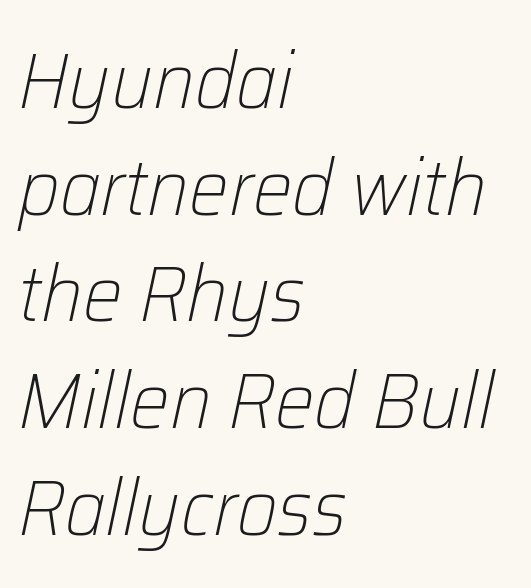
Q: Is the text bold? A: No.
Q: Is the text italic (slanted)? A: Yes, it leans right by about 12 degrees.
Q: Is the text underlined? A: No.
Q: How is the paragraph aligned? A: Left-aligned.
Q: Is the spacing between letters normal or unusually wide? A: Normal.
Q: Is the spacing between lines tight, normal or loose? A: Normal.
Q: Width (condensed, normal, or wide)? A: Normal.
Q: Stroke contrast? A: Low.
Q: x-height? A: Medium.
Q: Monospaced? A: No.
